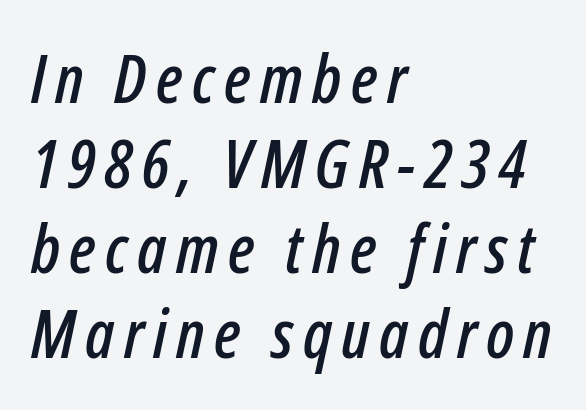
Q: Is the text italic (slanted)? A: Yes, it leans right by about 12 degrees.
Q: Is the text underlined? A: No.
Q: How is the paragraph aligned? A: Left-aligned.
Q: Is the spacing between lines tight, normal or loose? A: Normal.
Q: Width (condensed, normal, or wide)? A: Condensed.
Q: Stroke contrast? A: Low.
Q: x-height? A: Medium.
Q: Monospaced? A: No.
